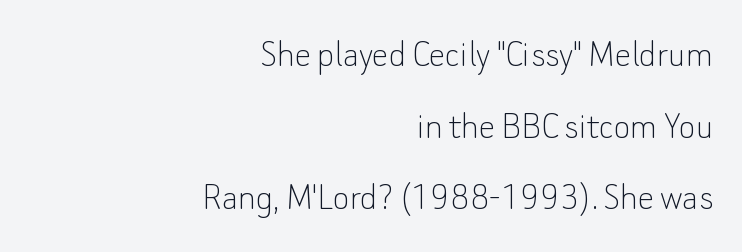
Horizontal alignment here is rightward, an uncommon choice for prose. Think of a printed novel: that variable character pitch is what you see here. Each stroke keeps to a modest, everyday thickness or less. Is the letter spacing exaggerated? No — it looks like the ordinary default.
